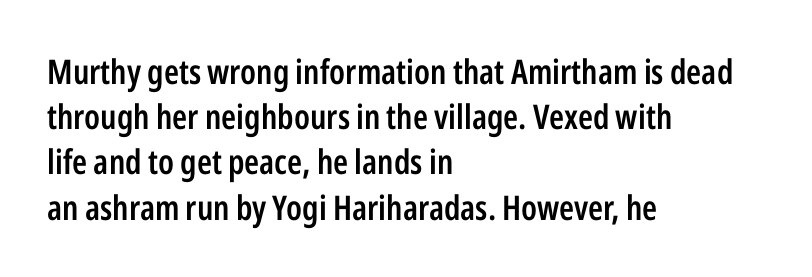
This is moderately heavy type, rendered in semibold. Posture: vertical. Here the glyphs are tracked normally, forming tight word shapes. One-word summary of the alignment: left.
